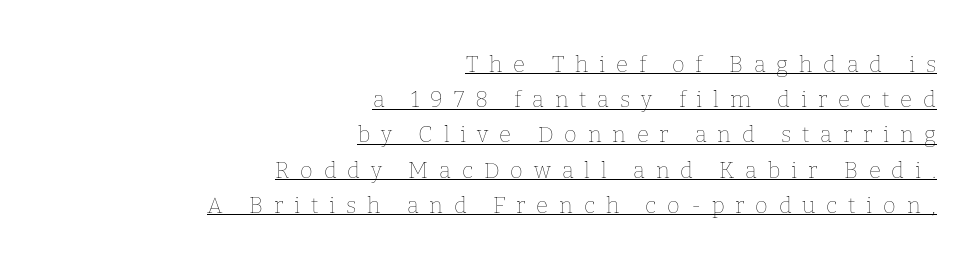
In terms of leading, this rendering sits right in the middle. Does the lettering tilt? It doesn't — this is upright. A flush-right, rag-left setting is used for this passage. Observe the wide spacing: letters keep a clear distance from each other. No letter is thick-stroked: the sample isn't bold. Quick note: underline on.
